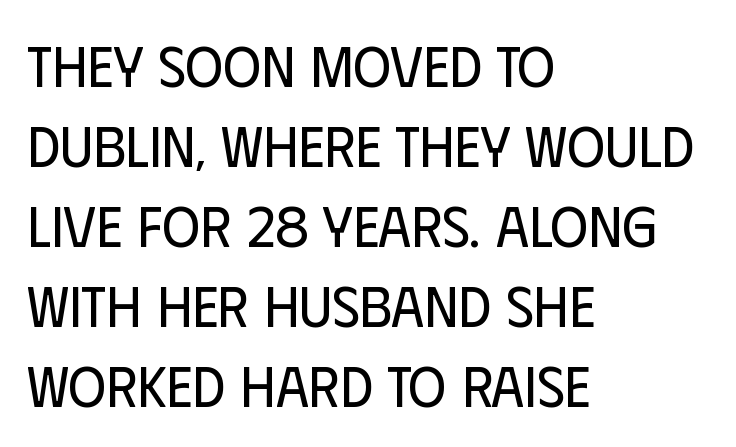
{"serif": "no", "italic": "no", "bold": "no", "weight": "regular", "width": "condensed", "stroke_contrast": "low", "x_height": "large", "monospaced": "no", "underline": "no", "align": "left", "line_spacing": "normal", "line_spacing_ratio": 1.38, "letter_spacing": "normal", "letter_spacing_em": 0.0, "glyph_px": 58}
